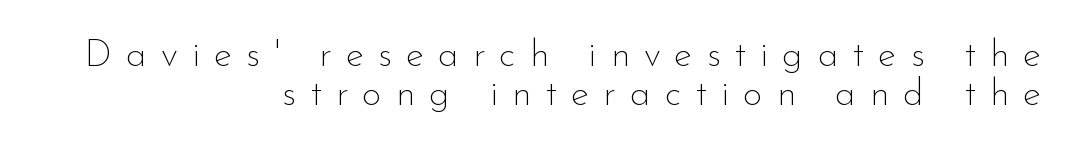
The image shows 38 px thin sans-serif type, upright; set right-aligned, tight line spacing (1.03x), unusually wide letter spacing (+0.37 em), not underlined; low stroke contrast and a small x-height.
